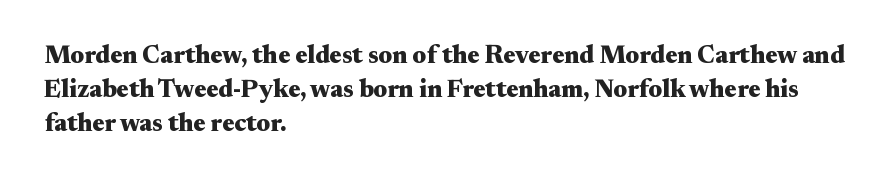
Q: Is the text bold? A: Yes.
Q: Is the text italic (slanted)? A: No, it is upright.
Q: Is the text underlined? A: No.
Q: How is the paragraph aligned? A: Left-aligned.
Q: Is the spacing between letters normal or unusually wide? A: Normal.
Q: Is the spacing between lines tight, normal or loose? A: Normal.
